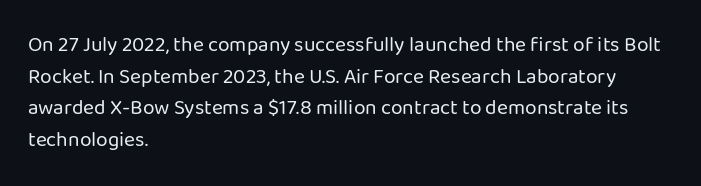
Style check: upright. Leftover space on each line is placed entirely after the last word. The rows are spaced the way most documents space them. The font is comparable to plain body text, perhaps lighter. Honestly, there is no underline to notice here at all. Nobody touched the tracking dial on this one.
